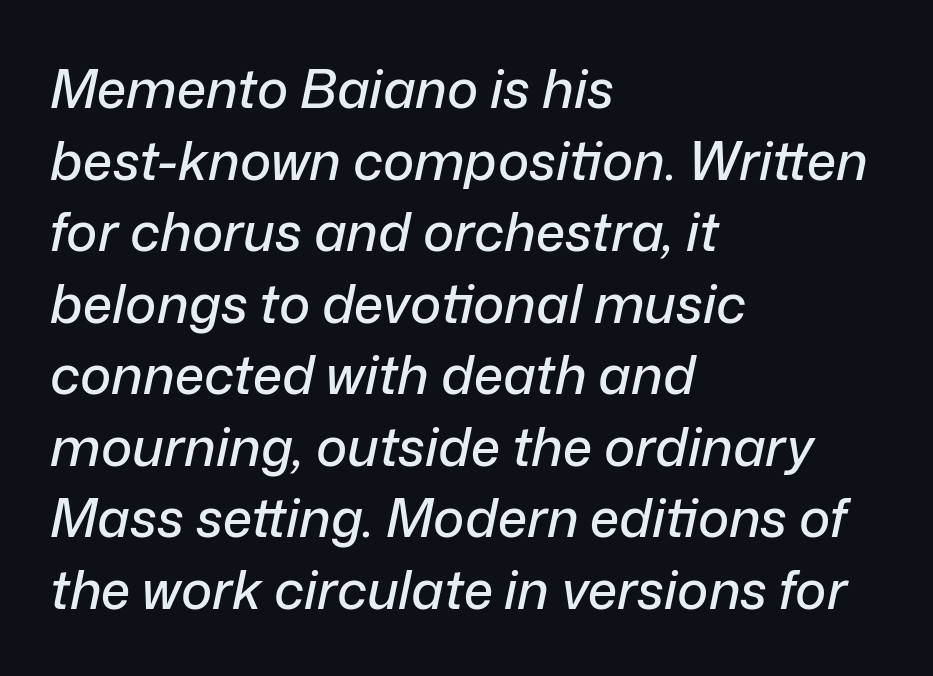
{"italic": "yes", "lean": "right", "slant_degrees": 12, "width": "normal", "stroke_contrast": "low", "x_height": "medium", "monospaced": "no", "underline": "no", "align": "left", "line_spacing": "normal", "line_spacing_ratio": 1.35, "letter_spacing": "normal", "letter_spacing_em": 0.0, "glyph_px": 53}
